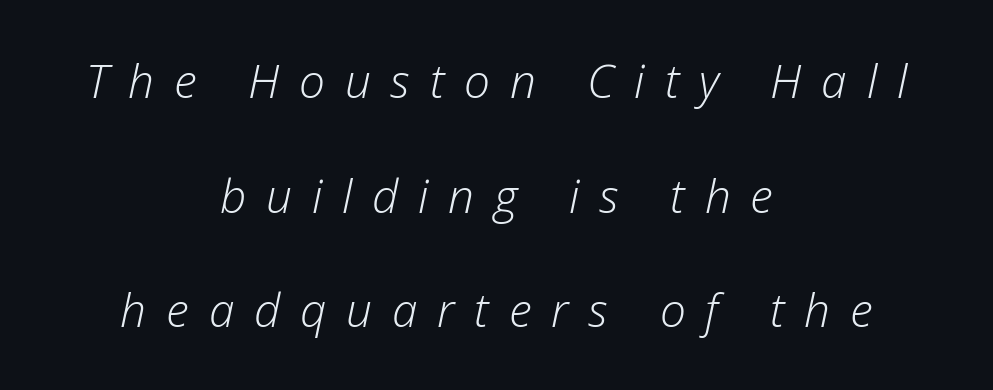
Does the leading feel generous? Absolutely, it's lavish. This reads as an unemphasized weight, regular at the heaviest. The lettering tilts uniformly, giving the passage an italic look. Think of a printed novel: that variable character pitch is what you see here. A bare baseline throughout the passage. Short and long lines alike share a common midpoint.
